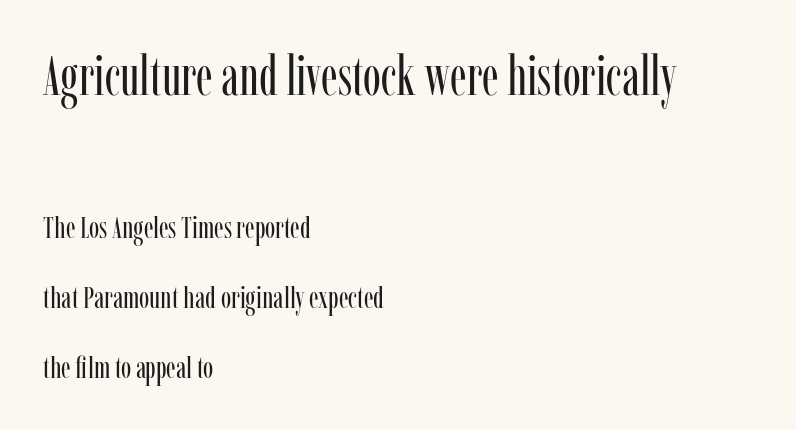
Q: Is the text bold? A: No.
Q: Is the text italic (slanted)? A: No, it is upright.
Q: Is the typeface a serif or a sans-serif typeface? A: Serif.
Q: Is the text underlined? A: No.
Q: How is the paragraph aligned? A: Left-aligned.
Q: Is the spacing between letters normal or unusually wide? A: Normal.
Q: Is the spacing between lines tight, normal or loose? A: Loose.
Q: Which block of text is set in a larger size, the first (top) or the second (bottom)? A: The first (top) one.
Q: Width (condensed, normal, or wide)? A: Condensed.
Q: Stroke contrast? A: Low.
Q: x-height? A: Medium.
Q: Monospaced? A: No.
